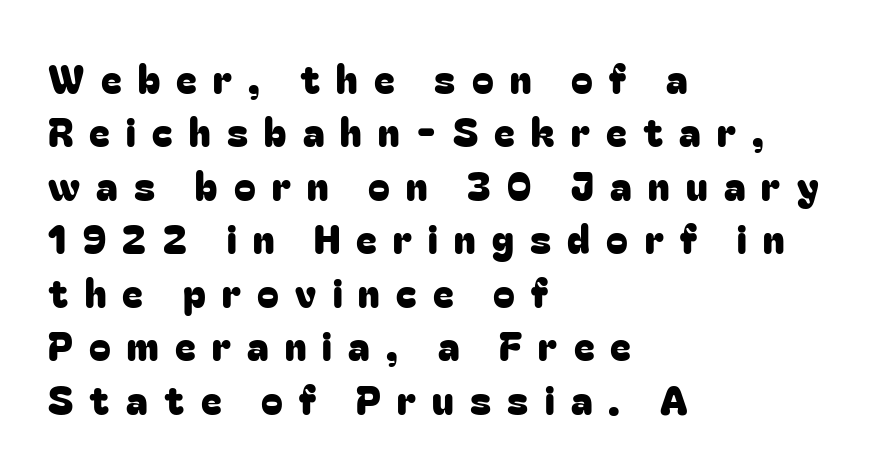
Q: Is the text italic (slanted)? A: No, it is upright.
Q: Is the typeface a serif or a sans-serif typeface? A: Sans-serif.
Q: Is the text underlined? A: No.
Q: How is the paragraph aligned? A: Left-aligned.
Q: Is the spacing between letters normal or unusually wide? A: Unusually wide.
Q: Is the spacing between lines tight, normal or loose? A: Normal.
Q: Width (condensed, normal, or wide)? A: Normal.
Q: Stroke contrast? A: Low.
Q: x-height? A: Medium.
Q: Monospaced? A: No.
